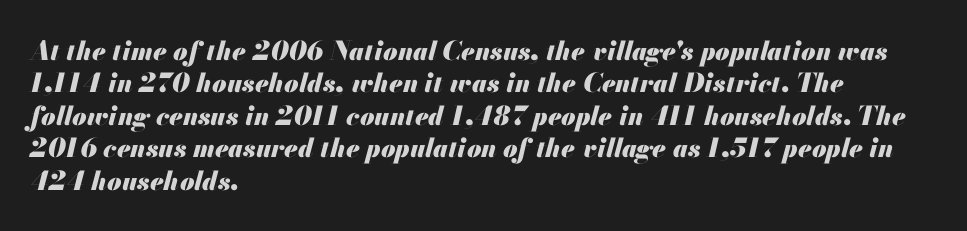
Q: Is the text bold? A: Yes.
Q: Is the text italic (slanted)? A: Yes, it leans right by about 13 degrees.
Q: Is the text underlined? A: No.
Q: How is the paragraph aligned? A: Left-aligned.
Q: Is the spacing between letters normal or unusually wide? A: Normal.
Q: Is the spacing between lines tight, normal or loose? A: Normal.
